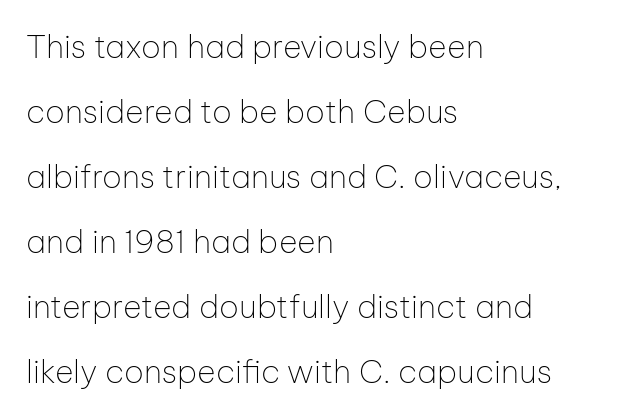
Q: Is the text bold? A: No.
Q: Is the text italic (slanted)? A: No, it is upright.
Q: Is the typeface a serif or a sans-serif typeface? A: Sans-serif.
Q: Is the text underlined? A: No.
Q: How is the paragraph aligned? A: Left-aligned.
Q: Is the spacing between letters normal or unusually wide? A: Normal.
Q: Is the spacing between lines tight, normal or loose? A: Loose.
Q: Width (condensed, normal, or wide)? A: Normal.
Q: Stroke contrast? A: Low.
Q: x-height? A: Medium.
Q: Monospaced? A: No.
